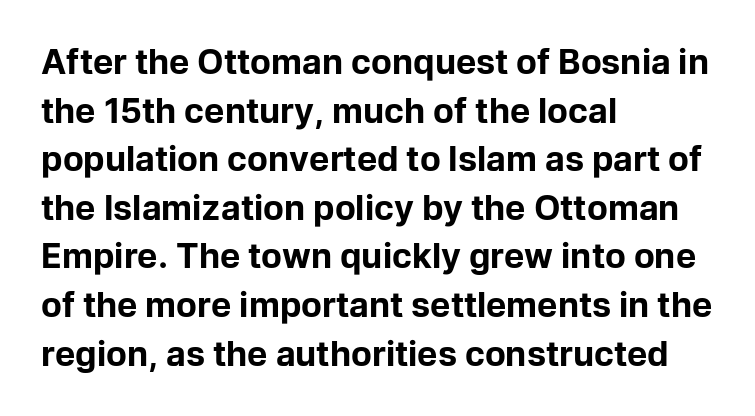
A typesetter would call this proportional, since set widths differ per character. In terms of letterspacing, this is plain default setting. What's the leading like? Ordinary, nothing unusual. Compared with a centered layout, this one pins lines to the left instead. The words here are not underlined. In terms of weight, the rendering is a true, heavy bold.
